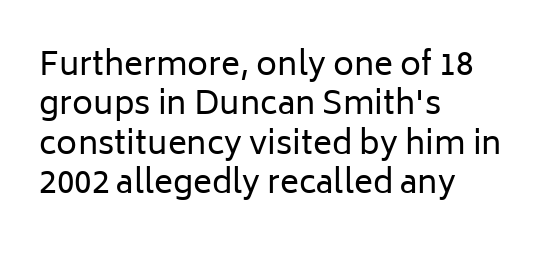
{"serif": "no", "italic": "no", "bold": "no", "weight": "regular", "width": "normal", "stroke_contrast": "low", "x_height": "medium", "monospaced": "no", "underline": "no", "align": "left", "line_spacing_ratio": 1.23, "letter_spacing": "normal", "letter_spacing_em": 0.0, "glyph_px": 32}
